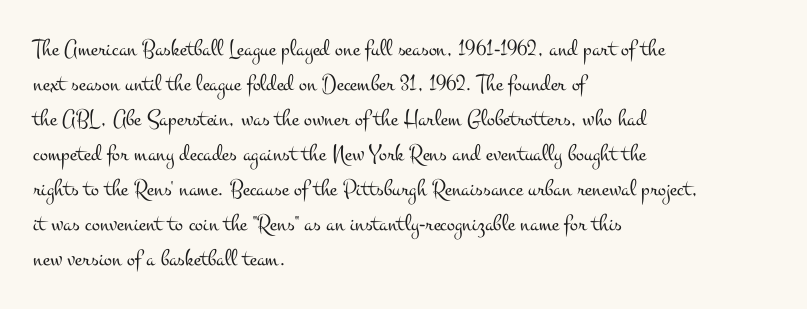
Q: Is the text bold? A: No.
Q: Is the text italic (slanted)? A: Yes.
Q: Is the text underlined? A: No.
Q: How is the paragraph aligned? A: Left-aligned.
Q: Is the spacing between letters normal or unusually wide? A: Normal.
Q: Is the spacing between lines tight, normal or loose? A: Normal.
